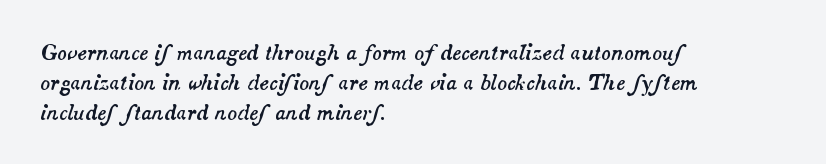
{"italic": "yes", "lean": "right", "slant_degrees": 14, "underline": "no", "align": "left", "line_spacing": "normal", "line_spacing_ratio": 1.49, "letter_spacing": "normal", "letter_spacing_em": 0.0, "glyph_px": 20}
